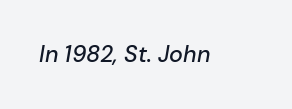
{"italic": "yes", "lean": "right", "slant_degrees": 10, "underline": "no", "letter_spacing": "normal", "letter_spacing_em": 0.0, "glyph_px": 23}
